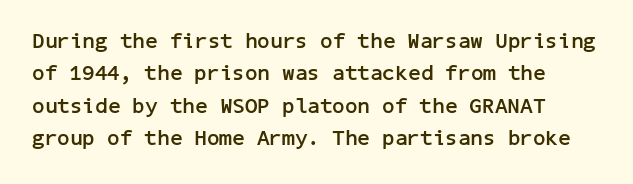
{"italic": "no", "bold": "yes", "underline": "no", "line_spacing": "normal", "line_spacing_ratio": 1.47, "letter_spacing": "normal", "letter_spacing_em": 0.0, "glyph_px": 22}
